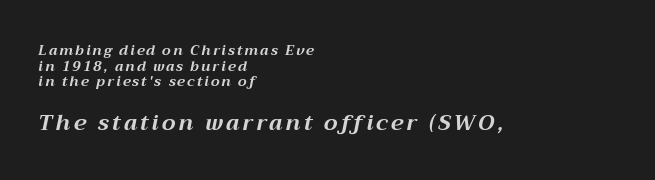
Typesetter's note: full bold, strokes at maximum text heaviness. Note: smaller setting up top, larger setting below. The paragraph has a hard left edge and a soft right edge. Regarding leading, the lines here are crowded together.
